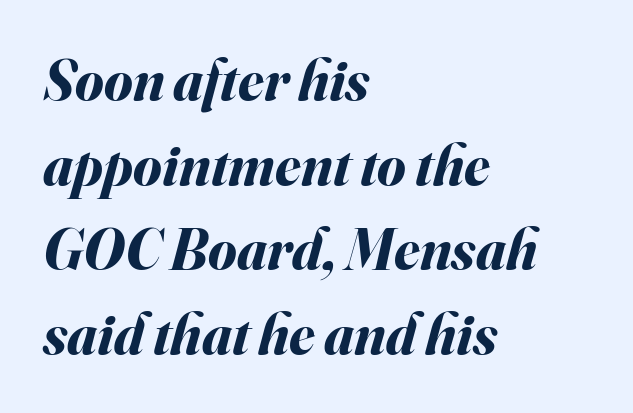
Is the type bold? Yes — the strokes are clearly thick and heavy. Think of a printed novel: that variable character pitch is what you see here. A typesetter would call this leading conventional body-copy spacing. Tracking here is standard; glyphs follow each other at the usual distance.
